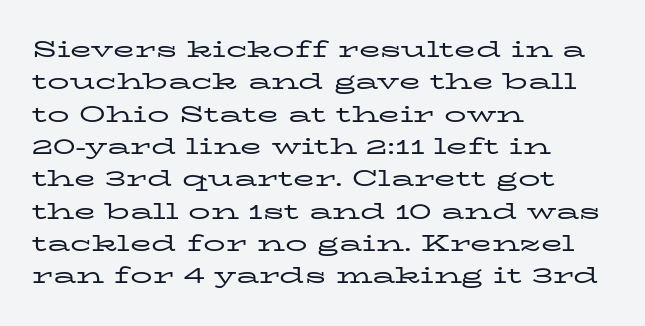
Q: Is the text bold? A: No.
Q: Is the text italic (slanted)? A: No, it is upright.
Q: Is the text underlined? A: No.
Q: How is the paragraph aligned? A: Left-aligned.
Q: Is the spacing between letters normal or unusually wide? A: Normal.
Q: Is the spacing between lines tight, normal or loose? A: Normal.
